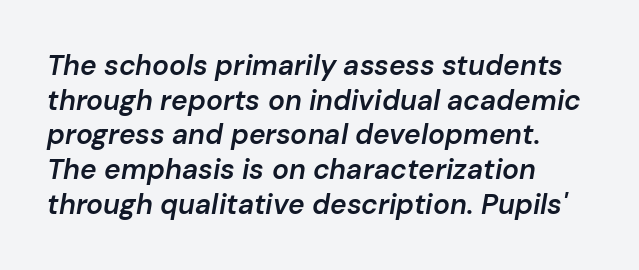
Every letter is mildly thick-stroked: semibold rather than bold. Words float on clear page, feet unadorned. The letters sit at their default tracking, neither squeezed nor spread. Each letter keeps its own natural width here, so spacing adapts to shape.
